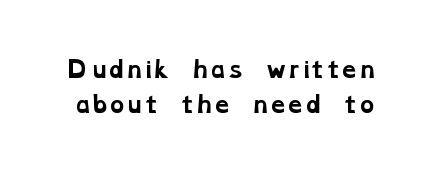
The image shows 22 px bold type; set normal line spacing (1.59x), normal letter spacing, not underlined.
